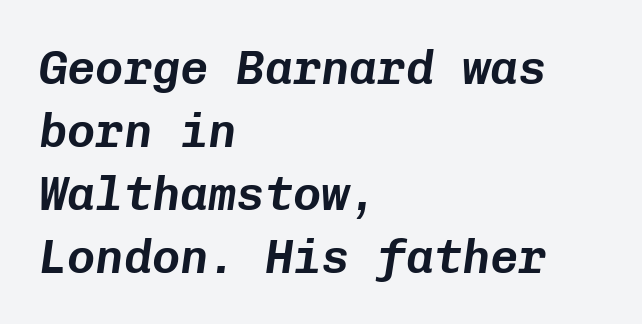
Q: Is the text italic (slanted)? A: Yes, it leans right by about 8 degrees.
Q: Is the text underlined? A: No.
Q: How is the paragraph aligned? A: Left-aligned.
Q: Is the spacing between letters normal or unusually wide? A: Normal.
Q: Is the spacing between lines tight, normal or loose? A: Normal.
Q: Width (condensed, normal, or wide)? A: Normal.
Q: Stroke contrast? A: Low.
Q: x-height? A: Medium.
Q: Monospaced? A: Yes.
